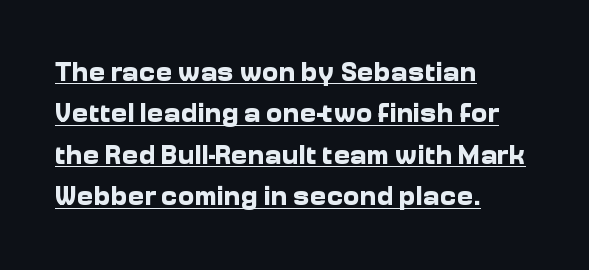
{"serif": "no", "italic": "no", "bold": "yes", "weight": "bold", "width": "normal", "stroke_contrast": "low", "x_height": "medium", "monospaced": "no", "underline": "yes", "align": "left", "line_spacing": "normal", "line_spacing_ratio": 1.48, "letter_spacing": "normal", "letter_spacing_em": 0.0, "glyph_px": 28}
